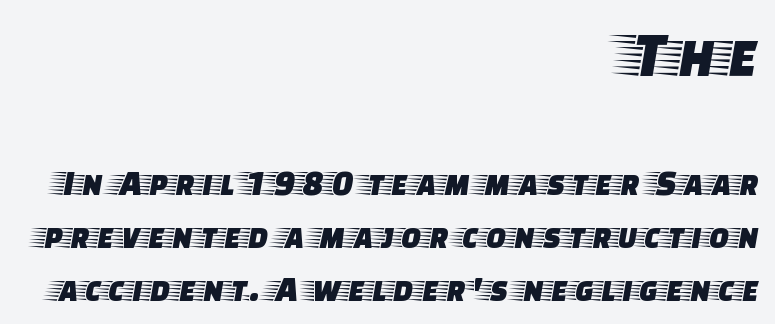
Q: Is the text italic (slanted)? A: Yes.
Q: Is the typeface a serif or a sans-serif typeface? A: Serif.
Q: Is the text underlined? A: No.
Q: How is the paragraph aligned? A: Right-aligned.
Q: Is the spacing between letters normal or unusually wide? A: Normal.
Q: Is the spacing between lines tight, normal or loose? A: Normal.
Q: Which block of text is set in a larger size, the first (top) or the second (bottom)? A: The first (top) one.
Q: Width (condensed, normal, or wide)? A: Wide.
Q: Stroke contrast? A: Low.
Q: x-height? A: Large.
Q: Monospaced? A: No.
